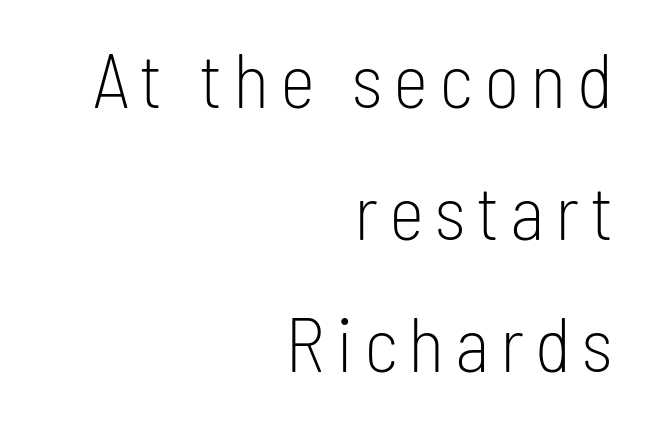
Q: Is the text bold? A: No.
Q: Is the text italic (slanted)? A: No, it is upright.
Q: Is the typeface a serif or a sans-serif typeface? A: Sans-serif.
Q: Is the text underlined? A: No.
Q: How is the paragraph aligned? A: Right-aligned.
Q: Width (condensed, normal, or wide)? A: Condensed.
Q: Stroke contrast? A: Low.
Q: x-height? A: Medium.
Q: Monospaced? A: No.
